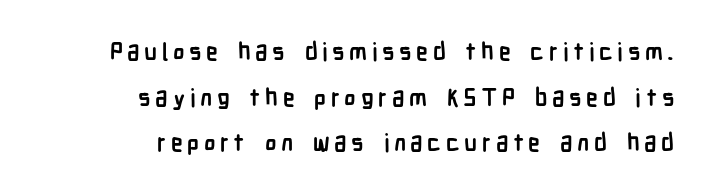
{"italic": "no", "bold": "yes", "underline": "no", "align": "right", "line_spacing": "loose", "line_spacing_ratio": 1.9, "glyph_px": 24}
